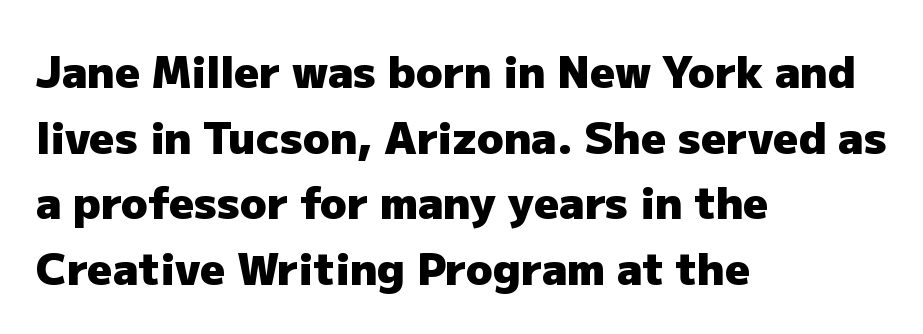
Q: Is the text bold? A: Yes.
Q: Is the text italic (slanted)? A: No, it is upright.
Q: Is the typeface a serif or a sans-serif typeface? A: Sans-serif.
Q: Is the text underlined? A: No.
Q: How is the paragraph aligned? A: Left-aligned.
Q: Is the spacing between letters normal or unusually wide? A: Normal.
Q: Is the spacing between lines tight, normal or loose? A: Normal.
Q: Width (condensed, normal, or wide)? A: Normal.
Q: Stroke contrast? A: Low.
Q: x-height? A: Medium.
Q: Monospaced? A: No.
